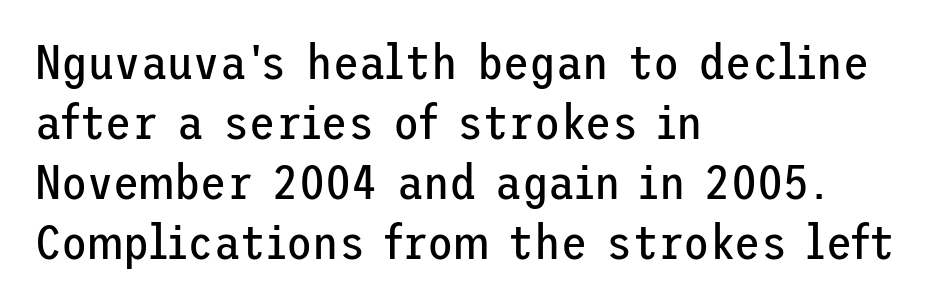
Stem width sits at or under what a default text font uses. The paragraph shown leans on its left margin. Regarding leading, the lines here are spaced in the standard way. How are the letters spaced? Ordinarily, with no added tracking. Rendered with straight, roman letterforms.
